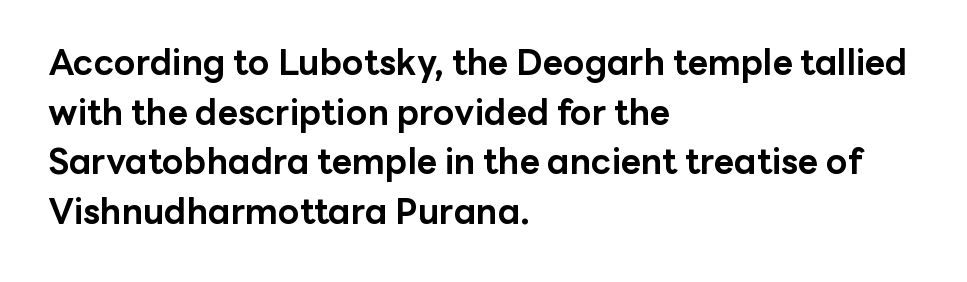
{"serif": "no", "italic": "no", "bold": "yes", "weight": "bold", "width": "normal", "stroke_contrast": "low", "x_height": "medium", "monospaced": "no", "underline": "no", "align": "left", "line_spacing": "normal", "line_spacing_ratio": 1.42, "letter_spacing": "normal", "letter_spacing_em": 0.0, "glyph_px": 35}
